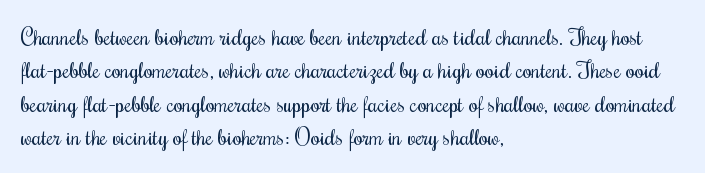
{"bold": "no", "underline": "no", "align": "left", "line_spacing": "normal", "line_spacing_ratio": 1.45, "letter_spacing": "normal", "letter_spacing_em": 0.0, "glyph_px": 23}
